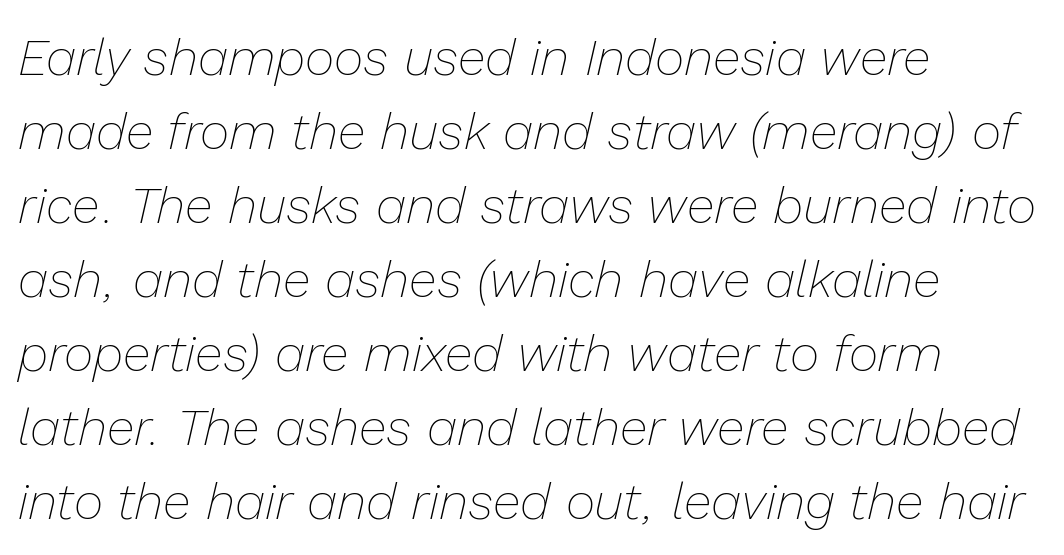
Q: Is the text bold? A: No.
Q: Is the text italic (slanted)? A: Yes, it leans right by about 13 degrees.
Q: Is the text underlined? A: No.
Q: How is the paragraph aligned? A: Left-aligned.
Q: Is the spacing between letters normal or unusually wide? A: Normal.
Q: Is the spacing between lines tight, normal or loose? A: Normal.
Q: Width (condensed, normal, or wide)? A: Normal.
Q: Stroke contrast? A: Low.
Q: x-height? A: Medium.
Q: Monospaced? A: No.
